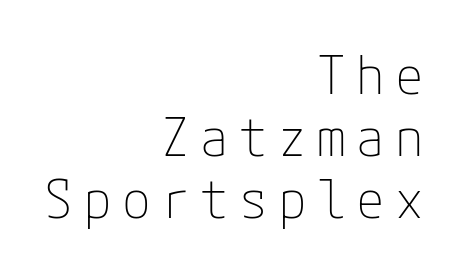
{"serif": "no", "italic": "no", "bold": "no", "weight": "thin", "width": "normal", "stroke_contrast": "low", "x_height": "medium", "underline": "no", "align": "right", "line_spacing_ratio": 1.19, "letter_spacing": "wide", "letter_spacing_em": 0.2, "glyph_px": 52}
